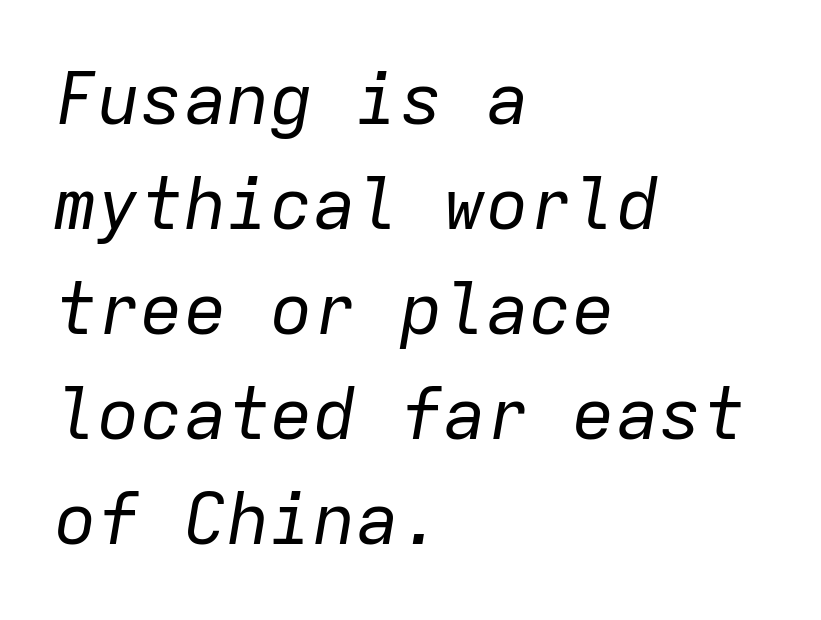
{"italic": "yes", "lean": "right", "slant_degrees": 9, "bold": "no", "weight": "regular", "width": "normal", "stroke_contrast": "low", "x_height": "medium", "monospaced": "yes", "underline": "no", "align": "left", "line_spacing": "normal", "line_spacing_ratio": 1.46, "letter_spacing": "normal", "letter_spacing_em": 0.0, "glyph_px": 72}
